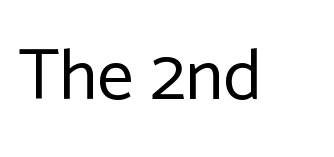
Compared with a typical body face, this is equally light or lighter still. This sample has the flowing, uneven cadence of proportional lettering. No italicization has been applied; the sample stays upright. Letterform terminals end flat and unadorned throughout the passage. The foot of each line stays bare and open.
